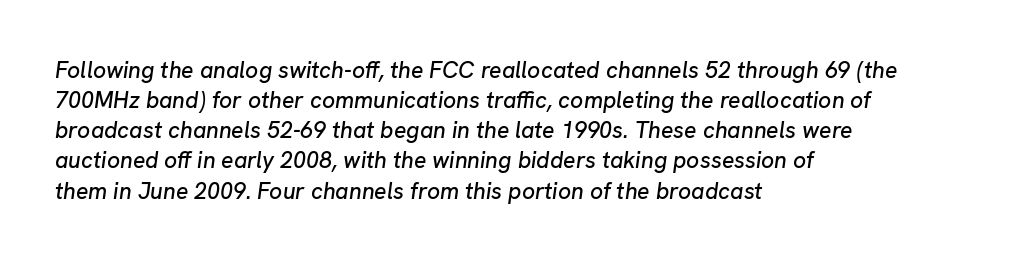
Q: Is the text italic (slanted)? A: Yes, it leans right by about 8 degrees.
Q: Is the text underlined? A: No.
Q: How is the paragraph aligned? A: Left-aligned.
Q: Is the spacing between letters normal or unusually wide? A: Normal.
Q: Is the spacing between lines tight, normal or loose? A: Normal.
